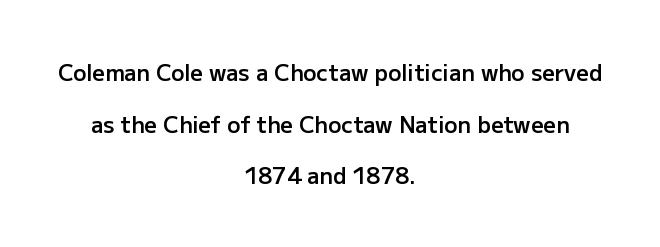
Lines of text with bare space underneath. Honestly, the letter spacing is just normal — you wouldn't notice it. Heft: intermediate — a semibold. The space between consecutive lines is lavish. This sample is center-justified, so both line endings float freely.
